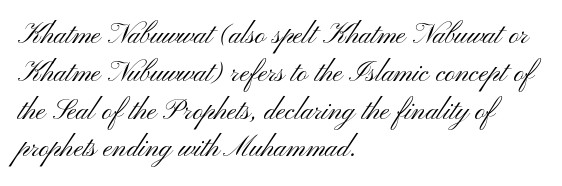
Look at the tracking — it's just the regular setting, nothing added. The glyphs in this specimen are sans serif. Note the varied advance widths — an 'i' is clearly narrower than an 'm'.
